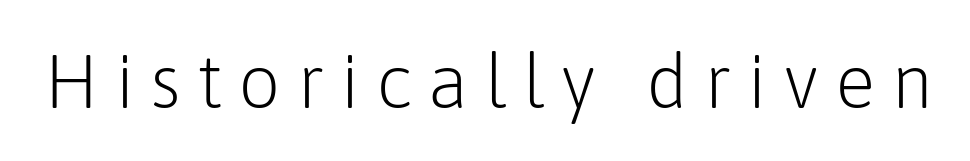
Q: Is the text bold? A: No.
Q: Is the text italic (slanted)? A: No, it is upright.
Q: Is the typeface a serif or a sans-serif typeface? A: Sans-serif.
Q: Is the text underlined? A: No.
Q: Is the spacing between letters normal or unusually wide? A: Unusually wide.
Q: Width (condensed, normal, or wide)? A: Normal.
Q: Stroke contrast? A: Low.
Q: x-height? A: Medium.
Q: Monospaced? A: No.
